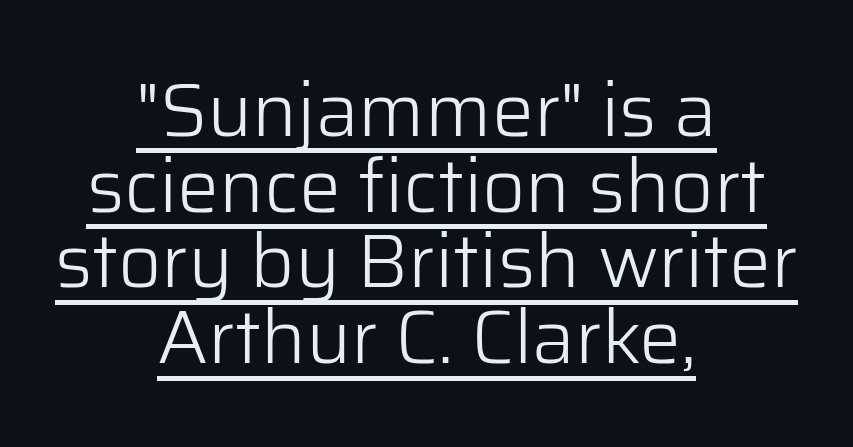
{"serif": "no", "italic": "no", "bold": "no", "weight": "light", "width": "normal", "stroke_contrast": "low", "x_height": "medium", "monospaced": "no", "underline": "yes", "align": "center", "line_spacing": "tight", "line_spacing_ratio": 1.01, "letter_spacing": "normal", "letter_spacing_em": 0.0, "glyph_px": 75}
